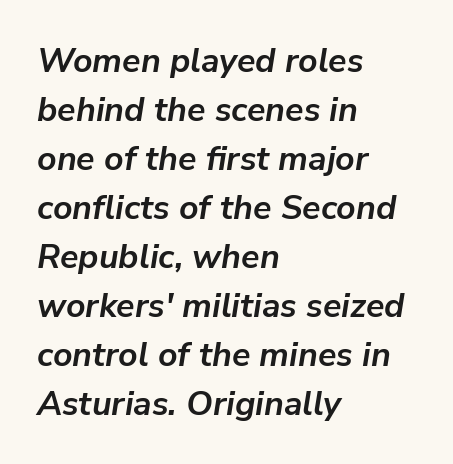
Rows of type keep a routine distance in the vertical direction. Caption: bold face, heavy strokes. Notice how the passage keeps a crisp vertical edge on the left only. Check the space under the baseline: it is left empty. Standard letterfit; no display-style spreading of the glyphs. Italic? Definitely — the glyphs are oblique.
